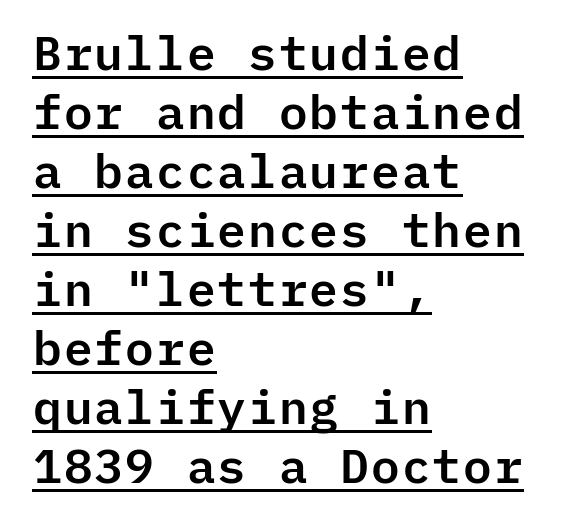
The image shows 48 px sans-serif type, upright, monospaced; set left-aligned, line spacing 1.23x, normal letter spacing, underlined; low stroke contrast and a medium x-height.
